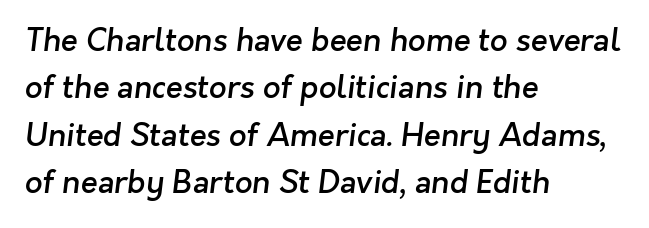
Horizontal bands of white between lines are of average thickness. The type family on display is of the sans-serif kind. Caption: standard tracking, unaltered. Caption: multi-line text, flush left, ragged right. This is the in-between weight designers call semibold or demi. Looks like regular typesetting: each glyph gets only the width it needs.
